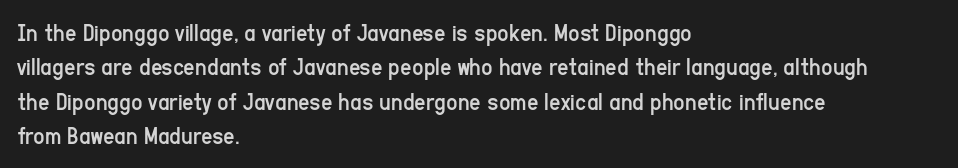
{"italic": "no", "bold": "no", "underline": "no", "align": "left", "line_spacing": "normal", "line_spacing_ratio": 1.38, "letter_spacing": "normal", "letter_spacing_em": 0.0, "glyph_px": 25}
